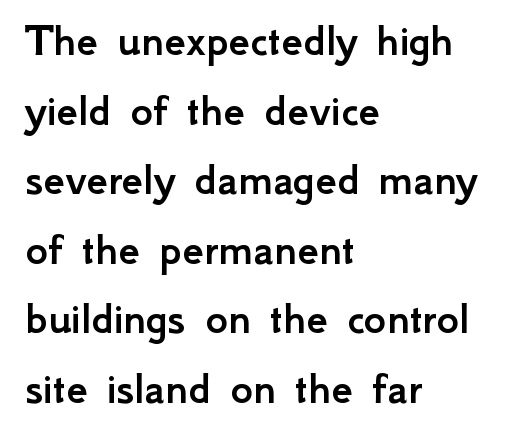
{"serif": "no", "italic": "no", "width": "normal", "stroke_contrast": "low", "x_height": "small", "monospaced": "no", "underline": "no", "align": "left", "line_spacing": "normal", "line_spacing_ratio": 1.45, "letter_spacing": "normal", "letter_spacing_em": 0.0, "glyph_px": 48}
